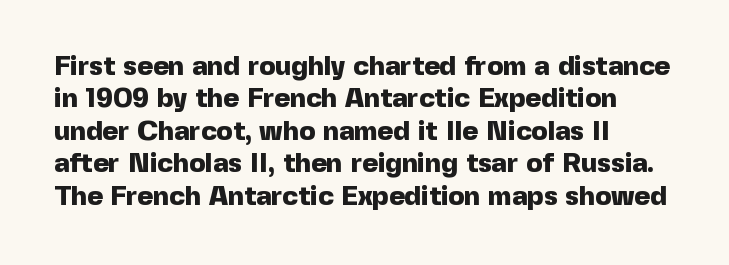
The image shows 27 px bold type, upright; set left-aligned, line spacing 1.2x, normal letter spacing, not underlined.
